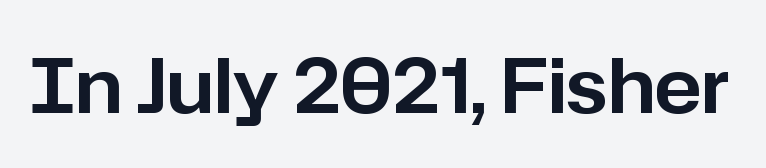
Q: Is the text italic (slanted)? A: No, it is upright.
Q: Is the typeface a serif or a sans-serif typeface? A: Sans-serif.
Q: Is the text underlined? A: No.
Q: Is the spacing between letters normal or unusually wide? A: Normal.
Q: Width (condensed, normal, or wide)? A: Normal.
Q: Stroke contrast? A: Low.
Q: x-height? A: Medium.
Q: Monospaced? A: No.
